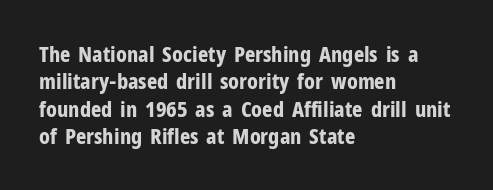
The image shows 22 px bold type, upright; set left-aligned, line spacing 1.24x, normal letter spacing, not underlined.
